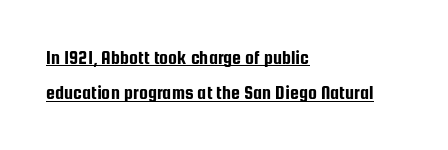
{"italic": "no", "underline": "yes", "align": "left", "line_spacing_ratio": 1.76, "letter_spacing": "normal", "letter_spacing_em": 0.0, "glyph_px": 20}
